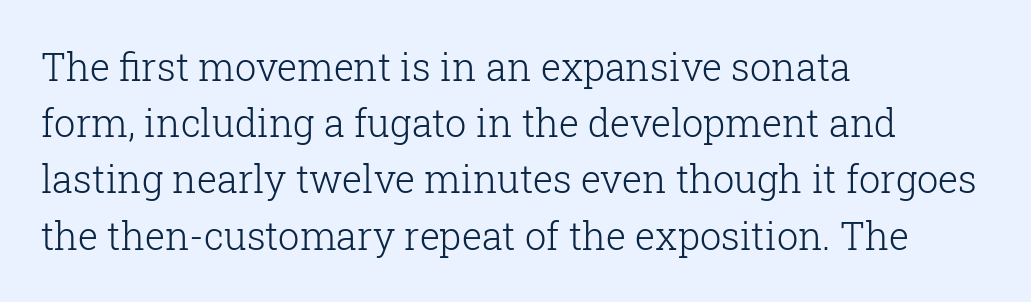
The image shows 38 px light serif type, upright; set left-aligned, normal line spacing (1.48x), normal letter spacing, not underlined; low stroke contrast and a medium x-height.
